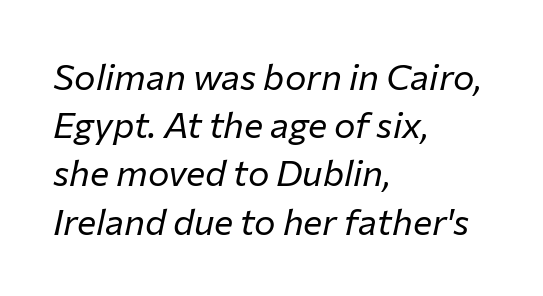
Compared with ordinary roman type, these characters are visibly tilted. Honestly, the letter spacing is just normal — you wouldn't notice it. You could not count columns in this text — the font is proportionally spaced. Whoever set this chose a conventional vertical rhythm. The string is rendered with underlining switched off.
